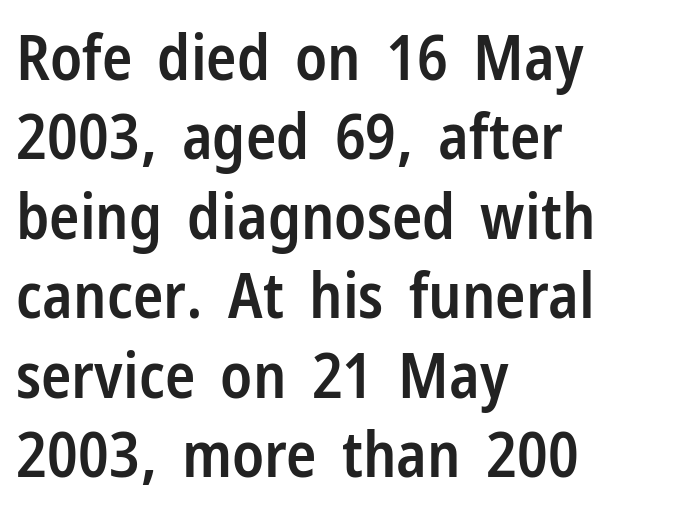
This sample is left-justified, so line endings fall wherever the words run out. This sample uses plain, unmodified letter spacing. Grotesque or geometric, the face here clearly has no serifs. Think of a printed novel: that variable character pitch is what you see here. Quick note: interline space is typical. Descender tails drop into unmarked territory.
